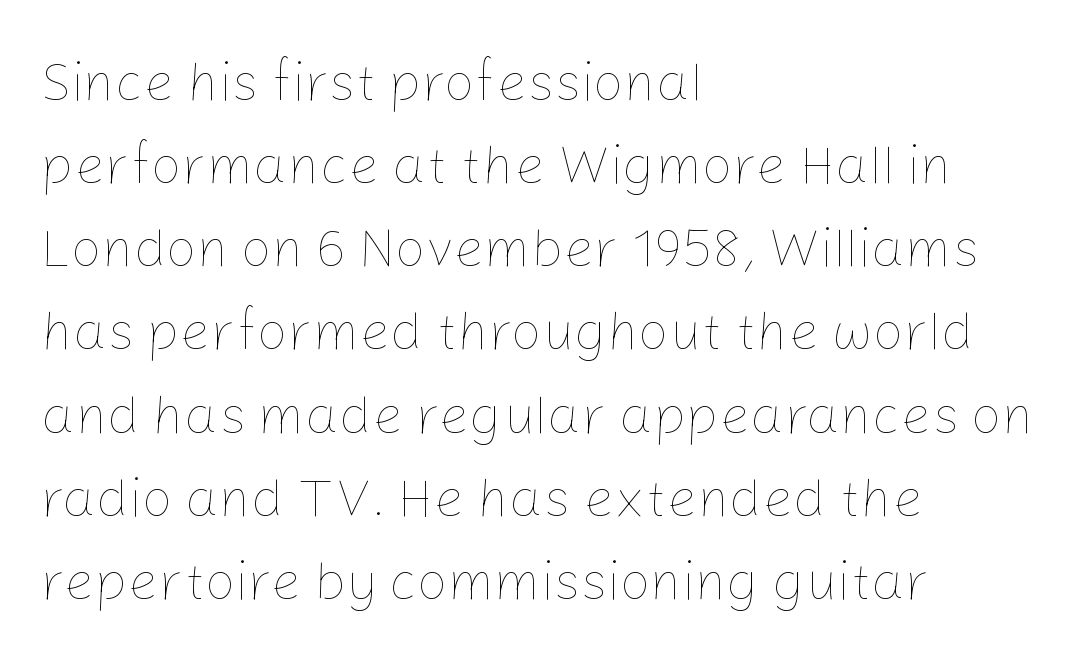
The image shows 54 px thin type, upright; set left-aligned, normal line spacing (1.54x), normal letter spacing, not underlined; low stroke contrast and a medium x-height.
